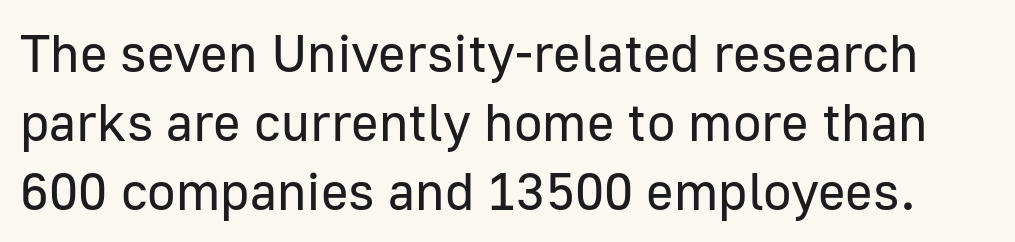
{"serif": "no", "italic": "no", "bold": "no", "weight": "regular", "width": "normal", "stroke_contrast": "low", "x_height": "medium", "monospaced": "no", "underline": "no", "line_spacing": "normal", "line_spacing_ratio": 1.3, "letter_spacing": "normal", "letter_spacing_em": 0.0, "glyph_px": 53}
